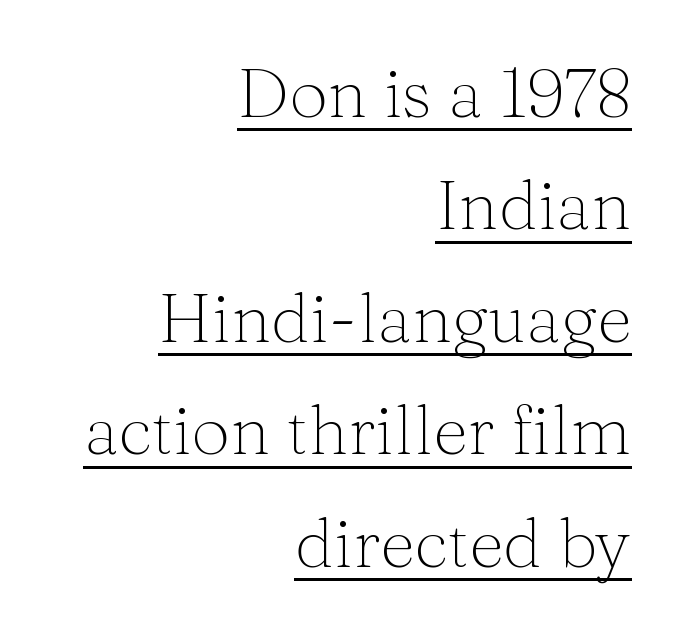
Bold? No — there's no thickening of the strokes. This sample uses a serif face. Horizontal bands of white between lines are of average thickness. This rendering leaves character spacing at its baseline value.
